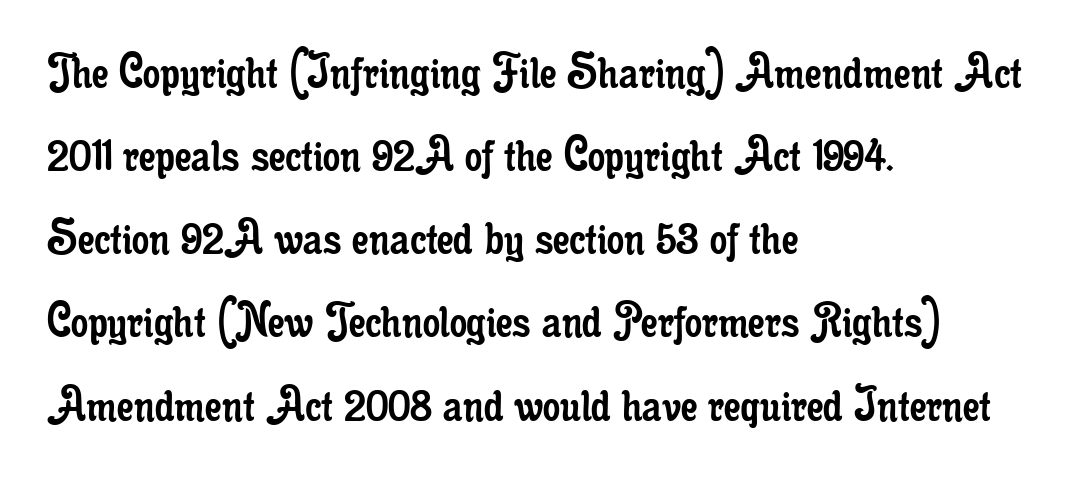
The passage shown has conventional tracking throughout. Is the block centered? No — it sits flush against the left margin. Proportional: the letters do not fall into vertical columns. Compared with a typical body face, this is equally light or lighter still. Rows of type keep a routine distance in the vertical direction. Underline: absent.
